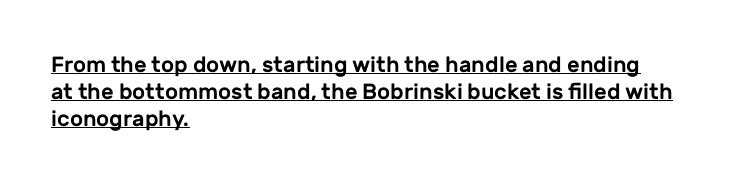
Honestly, the underline is the first thing you notice here. Glyph-to-glyph distance matches everyday printed text. The lines in this sample share a left origin and differ only in where they stop. Unlike italic type, these characters show no tilt at all.
